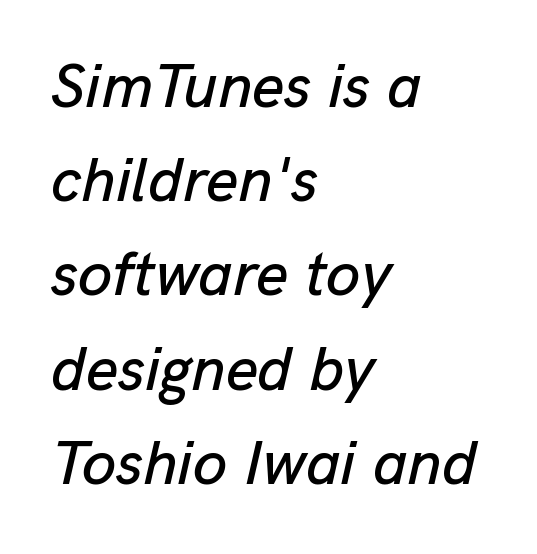
{"italic": "yes", "lean": "right", "slant_degrees": 13, "width": "normal", "stroke_contrast": "low", "x_height": "medium", "monospaced": "no", "underline": "no", "align": "left", "line_spacing": "normal", "line_spacing_ratio": 1.52, "letter_spacing": "normal", "letter_spacing_em": 0.0, "glyph_px": 62}
